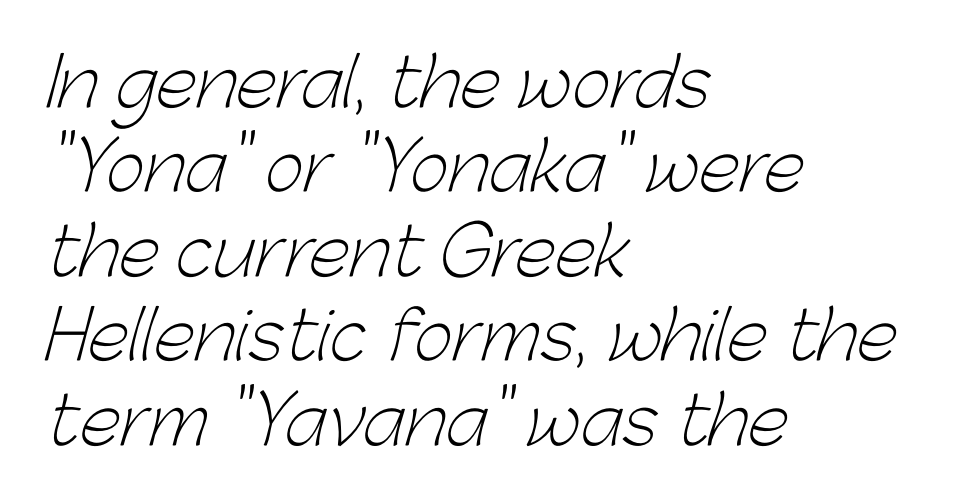
{"serif": "no", "bold": "no", "weight": "light", "width": "normal", "stroke_contrast": "low", "x_height": "medium", "monospaced": "no", "underline": "no", "align": "left", "line_spacing": "normal", "line_spacing_ratio": 1.26, "letter_spacing": "normal", "letter_spacing_em": 0.0, "glyph_px": 67}
